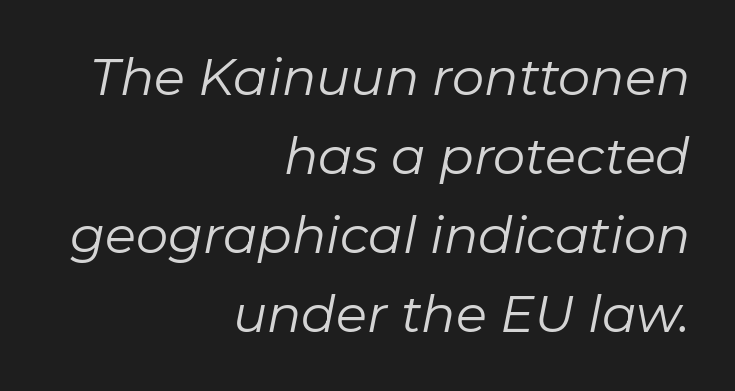
{"italic": "yes", "lean": "right", "slant_degrees": 11, "bold": "no", "weight": "regular", "width": "normal", "stroke_contrast": "low", "x_height": "medium", "monospaced": "no", "underline": "no", "align": "right", "line_spacing": "normal", "line_spacing_ratio": 1.55, "letter_spacing": "normal", "letter_spacing_em": 0.0, "glyph_px": 51}
